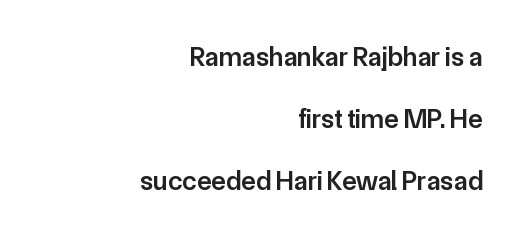
The image shows 27 px text type, upright; set right-aligned, loose line spacing (2.3x), normal letter spacing, not underlined.
